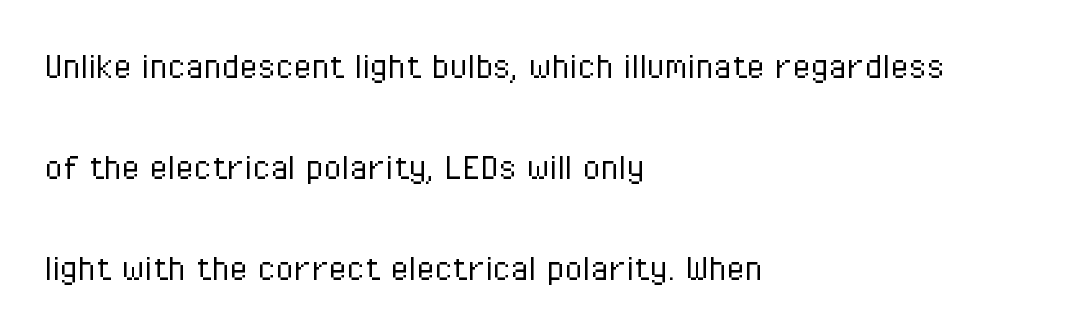
The strokes carry an ordinary text weight at most. This sample uses an upright cut, with every glyph sitting square on the baseline. This sample uses plain, unmodified letter spacing. Any mark beneath the type? The region is blank.
